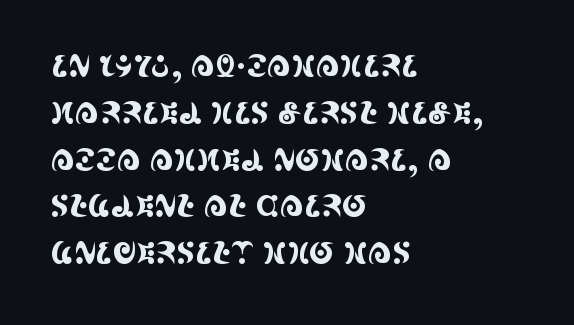
{"serif": "yes", "italic": "no", "width": "condensed", "x_height": "large", "monospaced": "no", "underline": "no", "align": "left", "line_spacing": "normal", "line_spacing_ratio": 1.56, "letter_spacing": "normal", "letter_spacing_em": 0.0, "glyph_px": 30}
